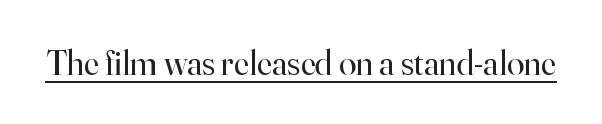
The image shows 35 px regular-weight serif type, upright; set normal letter spacing, underlined; high stroke contrast and a small x-height.
